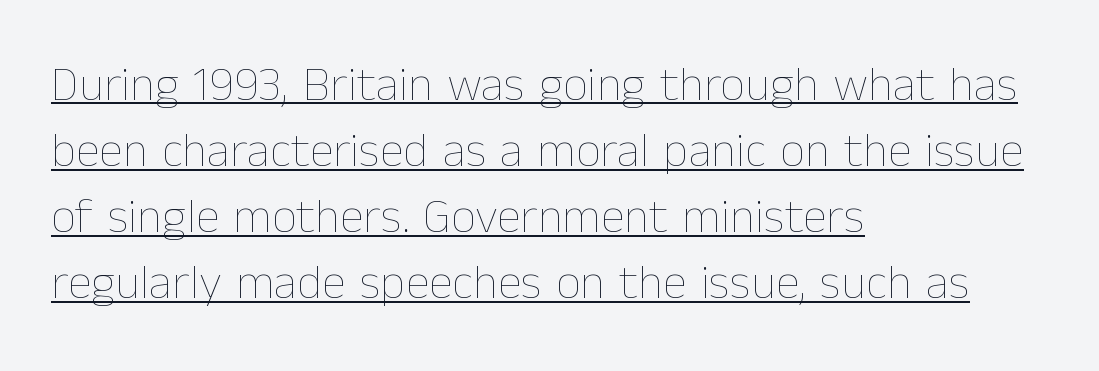
No extra tracking has been applied to these lines. Varying glyph widths throughout — classic text-font behaviour. Ascenders rise straight up at ninety degrees. These lines are set flush left with a ragged right edge.
